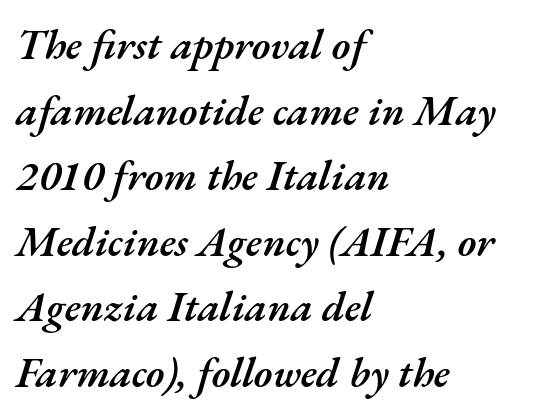
The rendering uses natural spacing where letterforms have individual widths. A bit beefed up — I'd call it semibold rather than bold. Every character sits at an angle, as italics do. Does the copy run flush right? No — it runs flush left. You could call the tracking neutral — neither tight nor loose. How would I describe the line gaps? Plain and ordinary.
